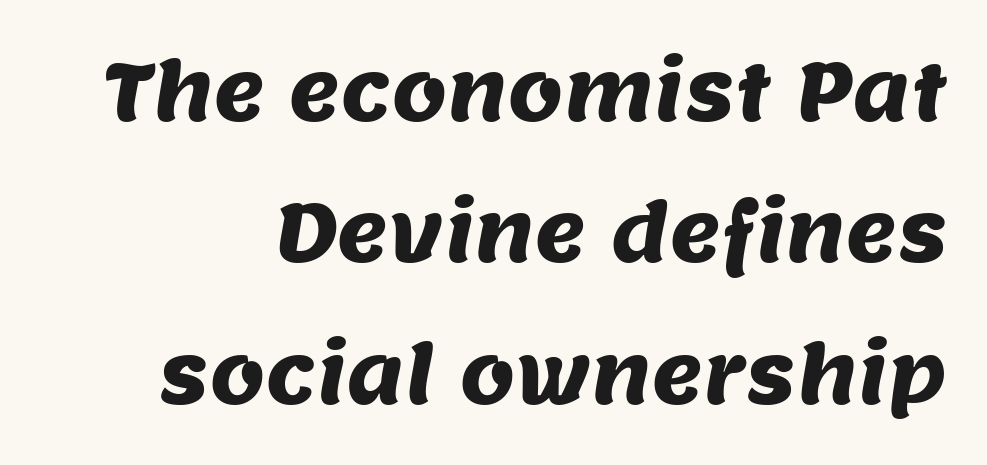
Proportional: the letters do not fall into vertical columns. The passage shown is typeset with a sans-serif family. Unmarked baselines from the first word to the last. Spacing between characters is what you'd get straight out of the box.
